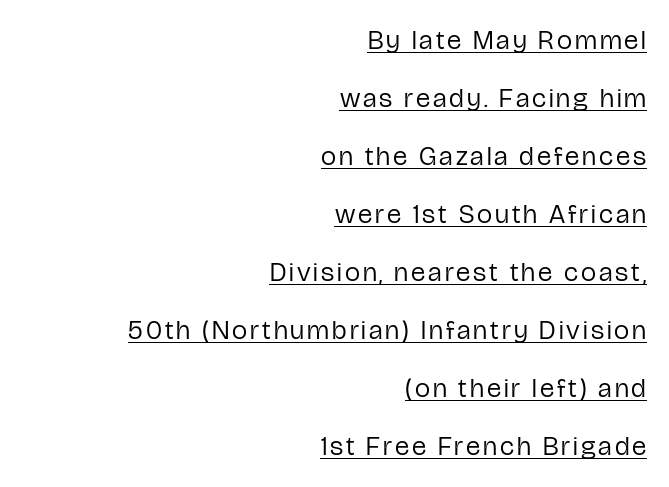
A flush-right, rag-left setting is used for this passage. A baseline rule has been typeset under these characters. Characters remain perfectly vertical along every line. No chunkiness to these letters — they're not bold. The rendering uses a large line-height, opening up the rows.
